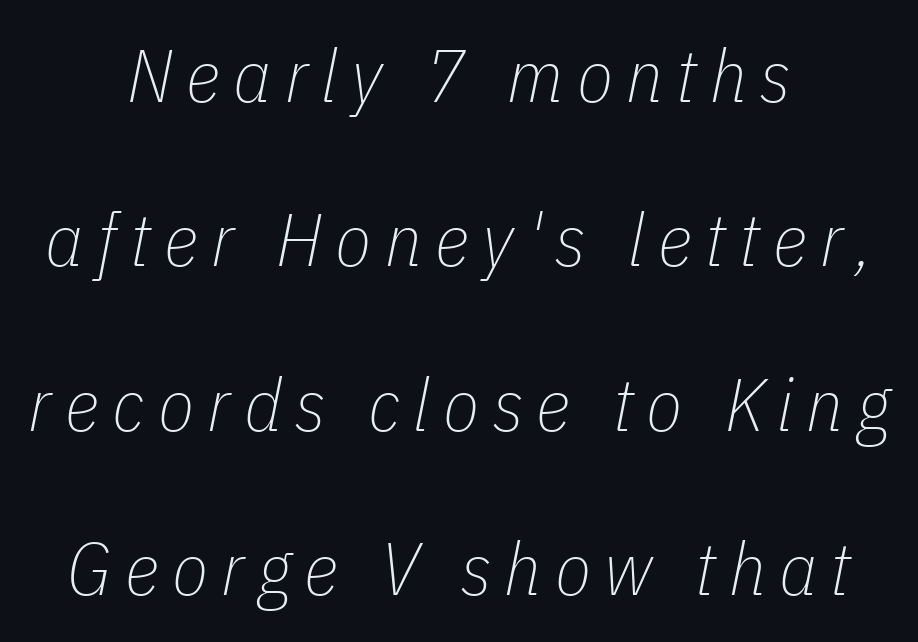
The image shows 74 px thin, condensed type, italic (leaning right); set centered, loose line spacing (2.22x), not underlined; low stroke contrast and a medium x-height.
